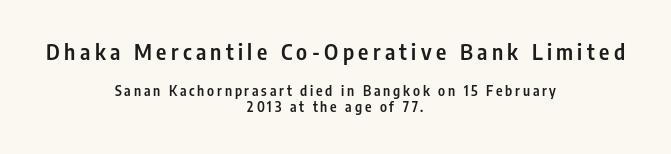
Does extra space separate the letters? Yes, quite a lot of it. How heavy is the stroke? Medium-heavy — a semibold, shy of bold. The setting favours the middle, as headings and verse often do. Character size in the leading block exceeds that of the trailing block. Bare-footed words on every line. Italic? Not at all — the glyphs are vertical.
